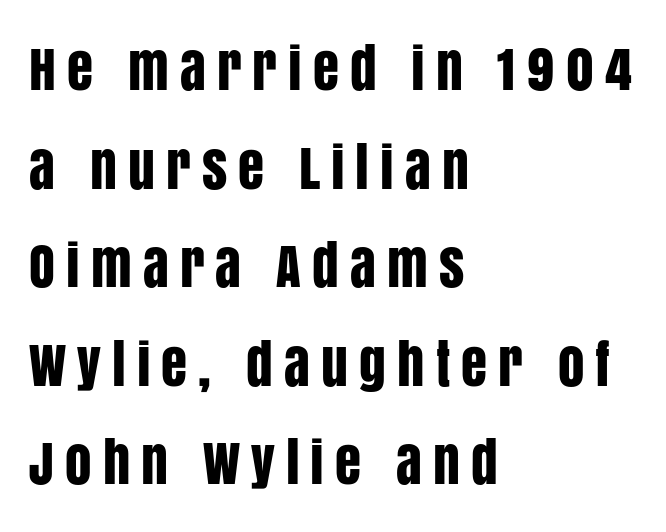
{"serif": "no", "italic": "no", "width": "condensed", "stroke_contrast": "low", "x_height": "large", "monospaced": "no", "underline": "no", "align": "left", "line_spacing_ratio": 1.86, "letter_spacing": "wide", "letter_spacing_em": 0.21, "glyph_px": 53}
